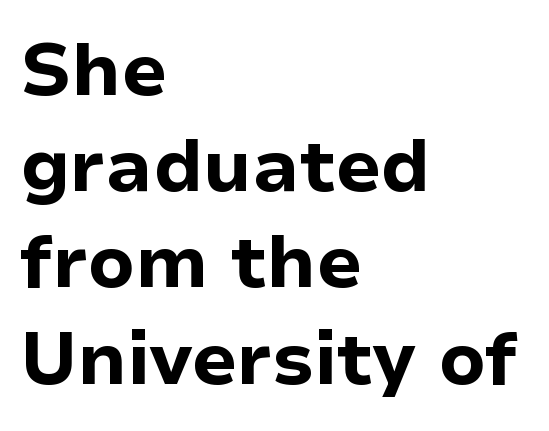
Q: Is the text bold? A: Yes.
Q: Is the text italic (slanted)? A: No, it is upright.
Q: Is the typeface a serif or a sans-serif typeface? A: Sans-serif.
Q: Is the text underlined? A: No.
Q: How is the paragraph aligned? A: Left-aligned.
Q: Is the spacing between letters normal or unusually wide? A: Normal.
Q: Is the spacing between lines tight, normal or loose? A: Normal.
Q: Width (condensed, normal, or wide)? A: Normal.
Q: Stroke contrast? A: Low.
Q: x-height? A: Medium.
Q: Monospaced? A: No.
